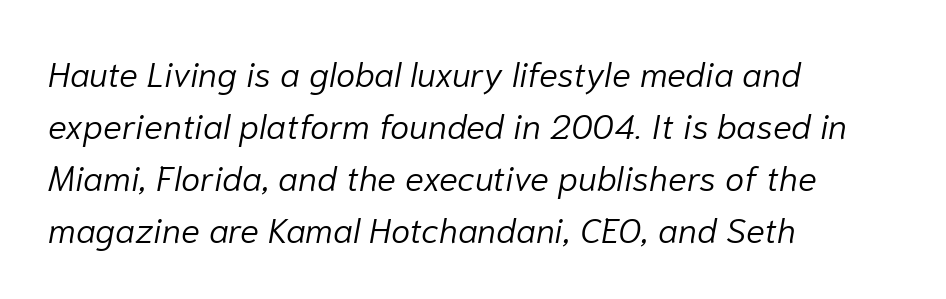
The image shows 35 px light type, italic (leaning right); set left-aligned, normal line spacing (1.49x), normal letter spacing, not underlined; low stroke contrast and a medium x-height.
